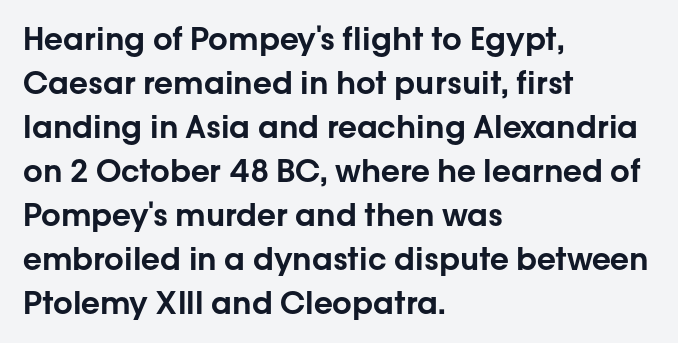
{"serif": "no", "italic": "no", "width": "normal", "stroke_contrast": "low", "x_height": "medium", "monospaced": "no", "underline": "no", "align": "left", "line_spacing": "normal", "line_spacing_ratio": 1.42, "letter_spacing": "normal", "letter_spacing_em": 0.0, "glyph_px": 31}
